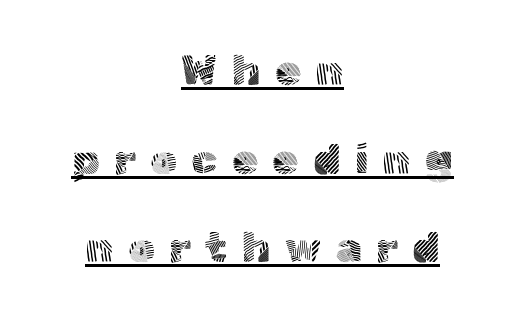
The image shows 42 px light sans-serif type, upright; set centered, loose line spacing (2.11x), unusually wide letter spacing (+0.34 em), underlined; a medium x-height.
